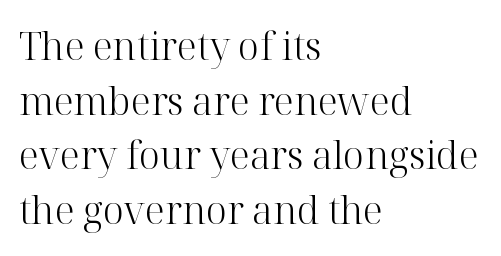
This block has exactly the height ordinary leading produces. Look at the tracking — it's just the regular setting, nothing added. The lettering holds an erect, upright posture throughout. Looks like regular typesetting: each glyph gets only the width it needs.
